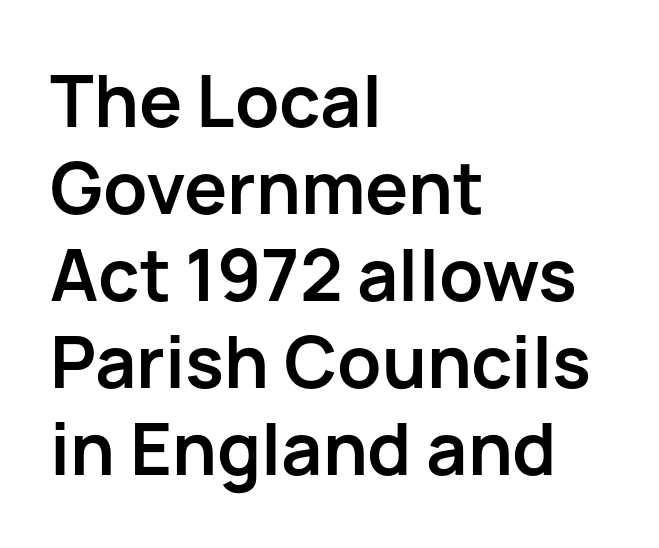
The image shows 72 px semibold sans-serif type, upright; set left-aligned, line spacing 1.21x, normal letter spacing, not underlined; low stroke contrast and a medium x-height.
